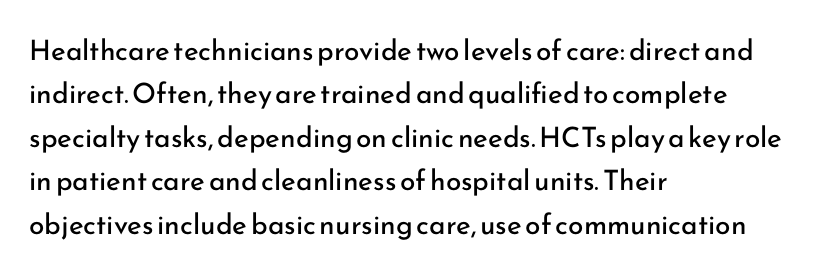
{"serif": "no", "italic": "no", "bold": "no", "weight": "regular", "width": "normal", "stroke_contrast": "low", "x_height": "small", "monospaced": "no", "underline": "no", "align": "left", "line_spacing": "normal", "line_spacing_ratio": 1.55, "letter_spacing": "normal", "letter_spacing_em": 0.0, "glyph_px": 28}
